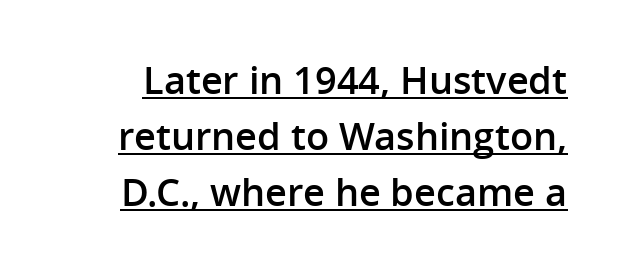
The image shows 38 px semibold sans-serif type, upright; set normal line spacing (1.48x), normal letter spacing, underlined; low stroke contrast and a medium x-height.
